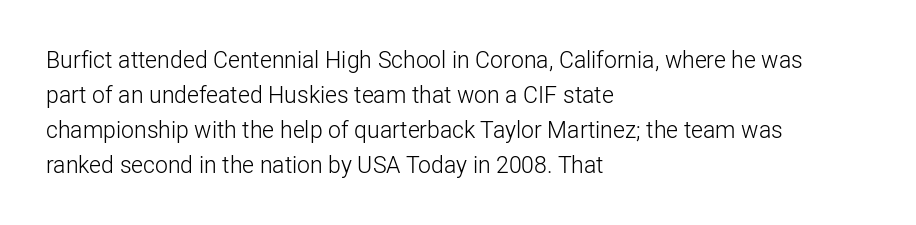
Q: Is the text bold? A: No.
Q: Is the text italic (slanted)? A: No, it is upright.
Q: Is the text underlined? A: No.
Q: How is the paragraph aligned? A: Left-aligned.
Q: Is the spacing between letters normal or unusually wide? A: Normal.
Q: Is the spacing between lines tight, normal or loose? A: Normal.
